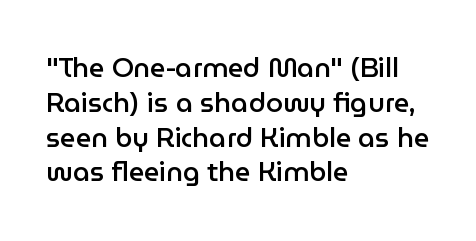
{"italic": "no", "bold": "semi", "underline": "no", "align": "left", "line_spacing": "normal", "line_spacing_ratio": 1.29, "letter_spacing": "normal", "letter_spacing_em": 0.0, "glyph_px": 27}
